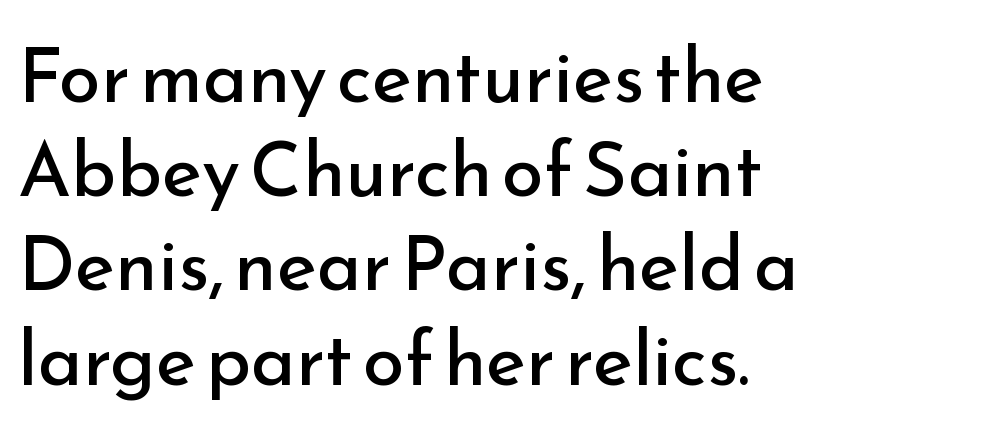
{"serif": "no", "italic": "no", "bold": "no", "weight": "regular", "width": "normal", "stroke_contrast": "low", "x_height": "small", "monospaced": "no", "underline": "no", "align": "left", "line_spacing_ratio": 1.24, "letter_spacing": "normal", "letter_spacing_em": 0.0, "glyph_px": 76}
